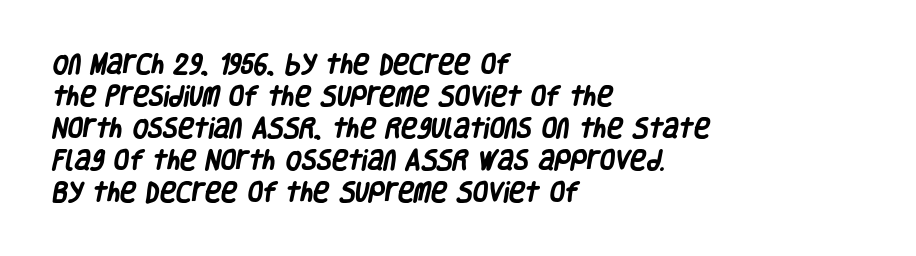
The image shows 22 px bold type; set left-aligned, normal line spacing (1.46x), normal letter spacing, not underlined.
